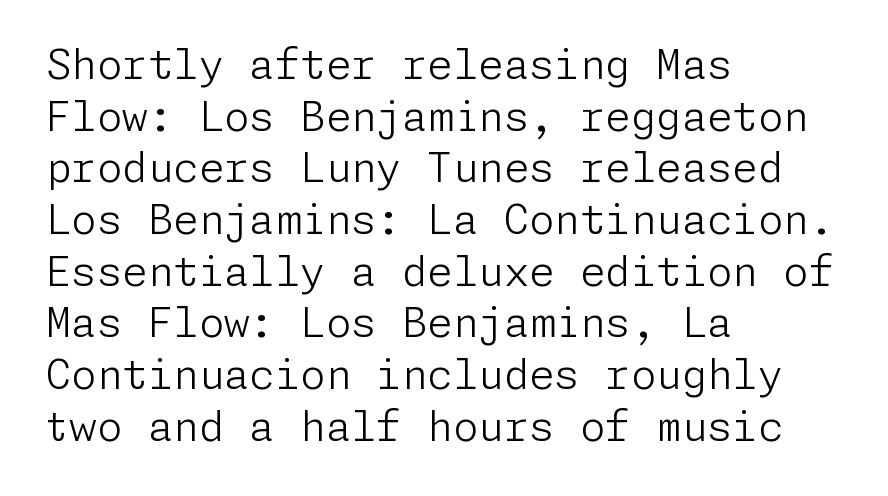
The image shows 41 px light sans-serif type, upright; set left-aligned, normal line spacing (1.26x), normal letter spacing, not underlined; low stroke contrast and a medium x-height.
